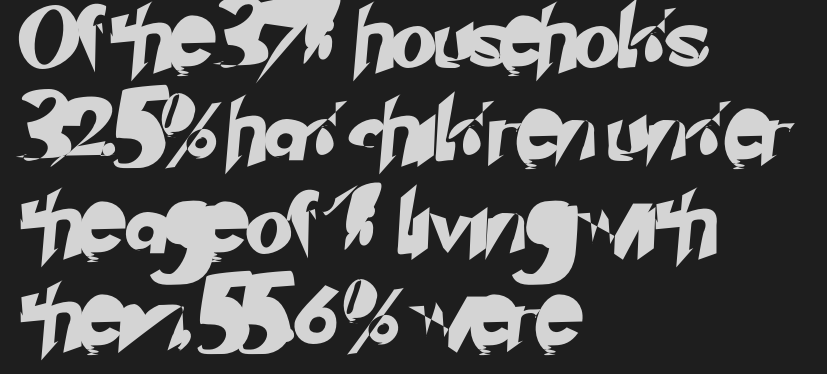
The image shows 60 px sans-serif type; set left-aligned, normal line spacing (1.55x), normal letter spacing, not underlined; low stroke contrast and a small x-height.
